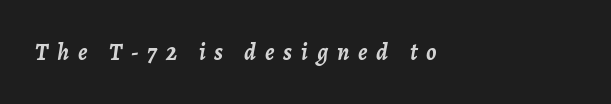
The space directly below the letters is spotless. Rendered with sloped, italic letterforms. The passage is arranged the way most books set body copy — flush left. Strong, thick strokes mark this as bold type.
